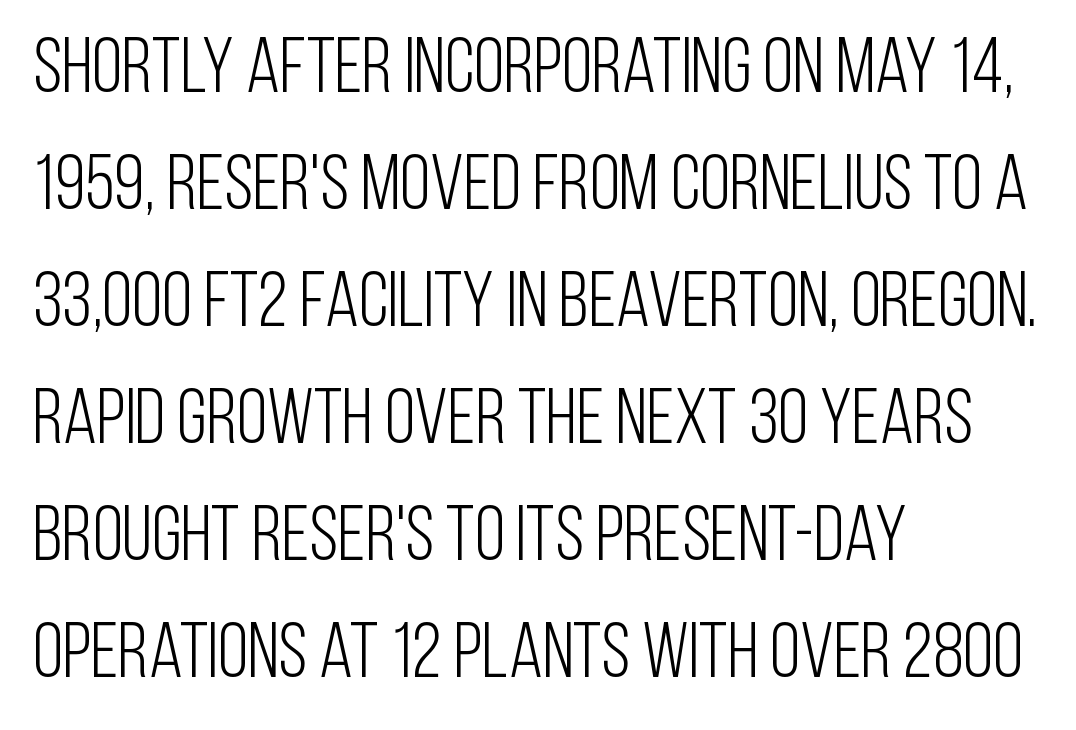
The passage shown is typed in a proportional face where columns would drift. Check under the words: just untouched page. To sum up the face: it is a sans, with no serifs. In terms of posture, this sample is upright.
